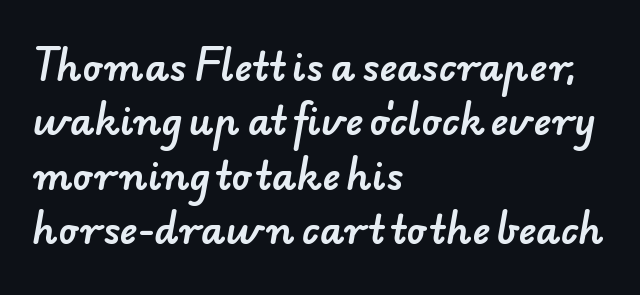
Check under the words: just untouched page. Varying glyph widths throughout — classic text-font behaviour. Letter spacing: default. The designer went with a sans here, leaving each stem footless. Casual observation: everything's shoved over to the left.
